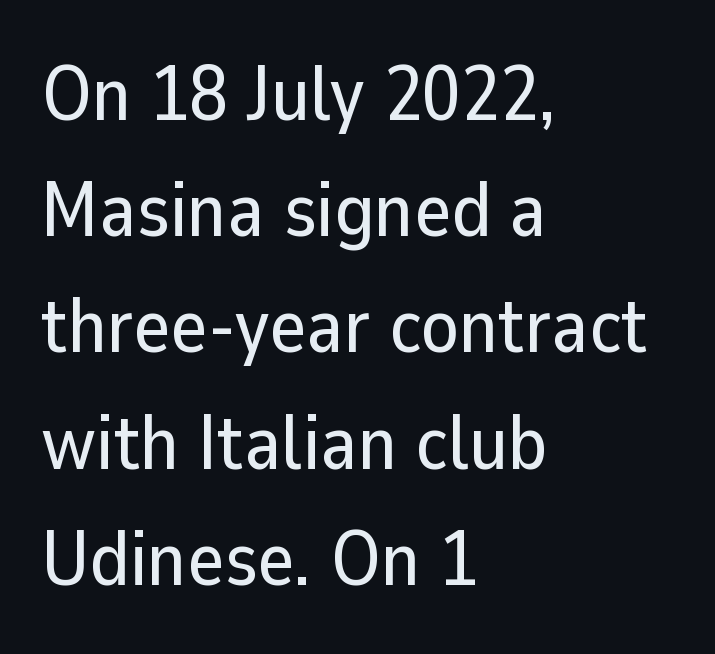
Q: Is the text italic (slanted)? A: No, it is upright.
Q: Is the typeface a serif or a sans-serif typeface? A: Sans-serif.
Q: Is the text underlined? A: No.
Q: How is the paragraph aligned? A: Left-aligned.
Q: Is the spacing between letters normal or unusually wide? A: Normal.
Q: Is the spacing between lines tight, normal or loose? A: Normal.
Q: Width (condensed, normal, or wide)? A: Normal.
Q: Stroke contrast? A: Low.
Q: x-height? A: Medium.
Q: Monospaced? A: No.
